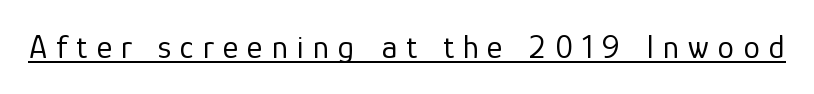
The image shows 33 px regular-weight sans-serif type, upright; set unusually wide letter spacing (+0.28 em), underlined; low stroke contrast and a medium x-height.
